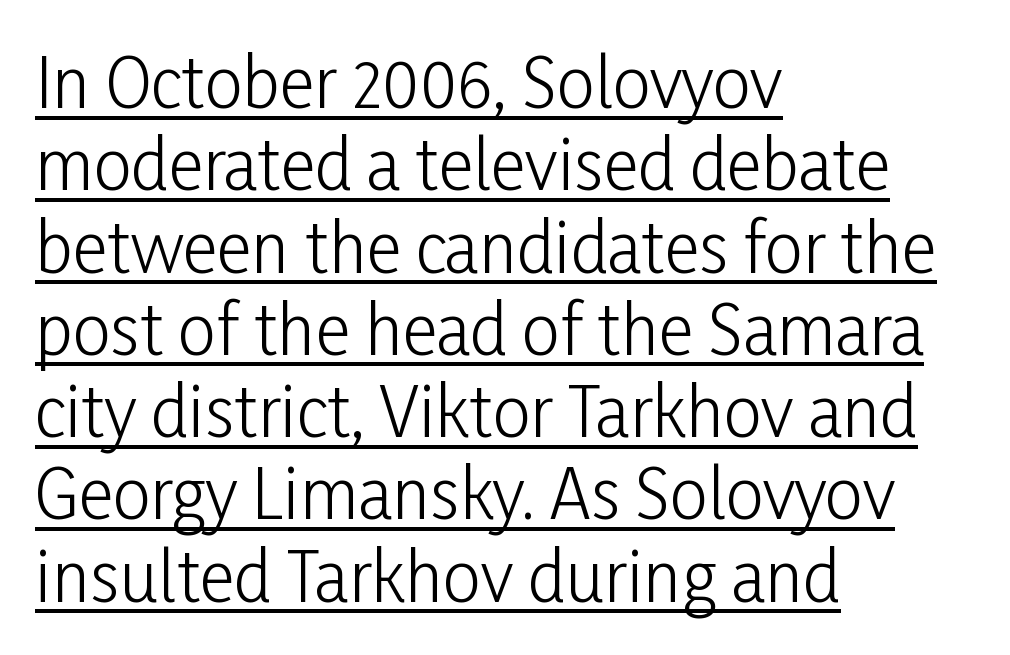
{"serif": "no", "italic": "no", "bold": "no", "weight": "light", "width": "condensed", "stroke_contrast": "low", "x_height": "medium", "monospaced": "no", "underline": "yes", "align": "left", "line_spacing_ratio": 1.21, "letter_spacing": "normal", "letter_spacing_em": 0.0, "glyph_px": 68}
